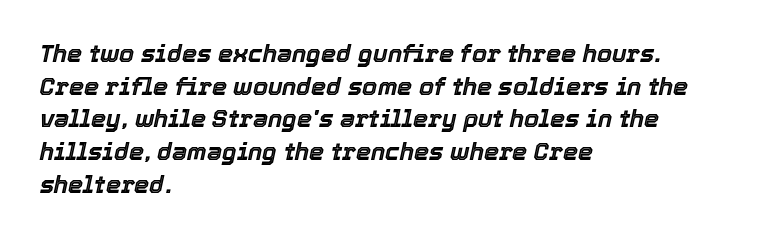
Where is the straight margin? On the left. These lines keep a tight, regular rhythm from letter to letter. This block has exactly the height ordinary leading produces. Letters rest on an invisible, unmarked baseline.
